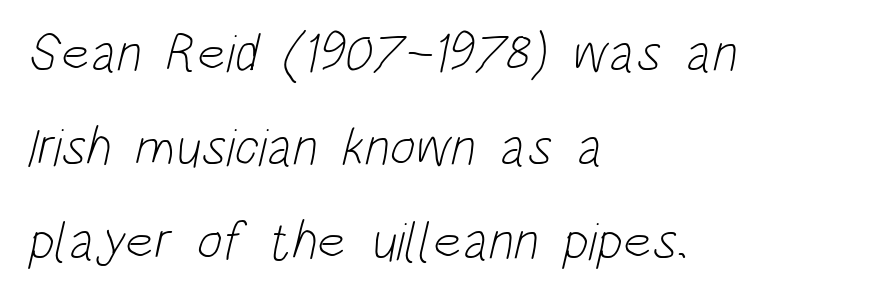
Think of a printed novel: that variable character pitch is what you see here. The text block is weighted toward the left margin, trailing off unevenly rightward. Nothing heavy about these letters — not bold at all. Classification — sans serif. The baseline area is clear.
